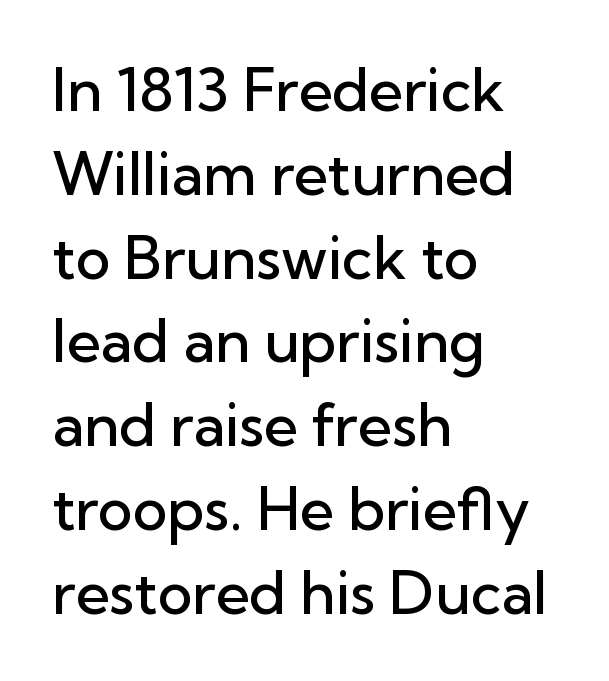
These lines stack with their left ends in a neat column. Emphasis by weight is partial: semibold. Note the varied advance widths — an 'i' is clearly narrower than an 'm'. Tracking value appears to be zero — textbook default spacing.
